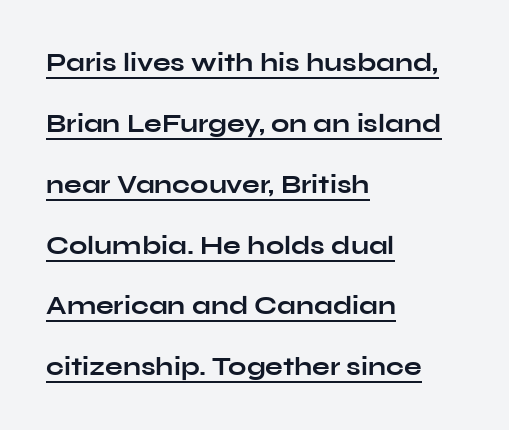
Q: Is the text bold? A: Yes.
Q: Is the text italic (slanted)? A: No, it is upright.
Q: Is the text underlined? A: Yes.
Q: How is the paragraph aligned? A: Left-aligned.
Q: Is the spacing between letters normal or unusually wide? A: Normal.
Q: Is the spacing between lines tight, normal or loose? A: Loose.
